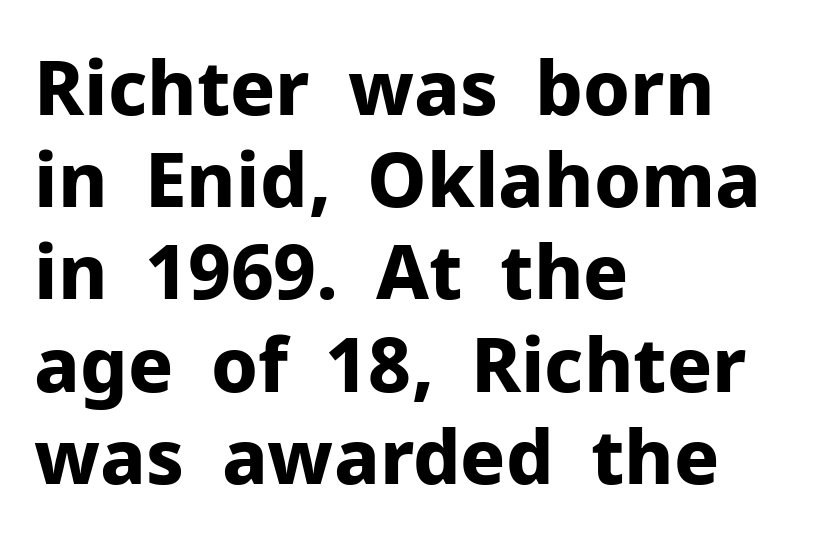
{"serif": "no", "italic": "no", "bold": "yes", "weight": "bold", "width": "normal", "stroke_contrast": "low", "x_height": "medium", "monospaced": "no", "underline": "no", "align": "left", "line_spacing_ratio": 1.23, "letter_spacing": "normal", "letter_spacing_em": 0.0, "glyph_px": 75}
